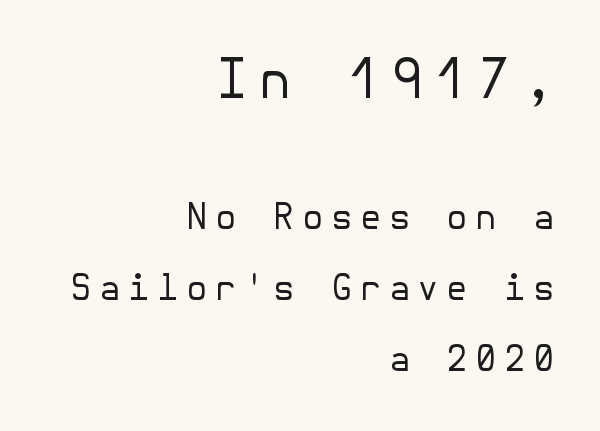
The letters look calm and open, with moderate or lighter stems. Airy leading. Each letter's strokes conclude bluntly, with no projecting serifs. Plain, unruled lines of type.
